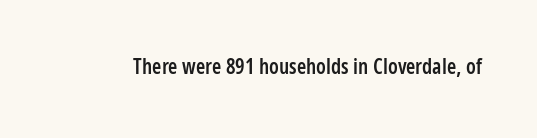
The image shows 21 px text type, upright; set normal letter spacing, not underlined.
